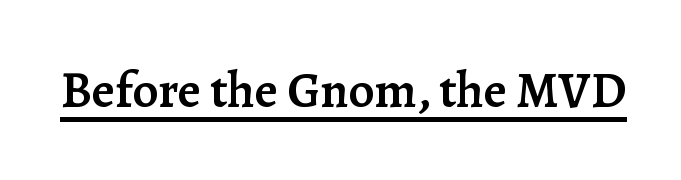
The letters carry serifs — small finishing strokes at the ends of their stems. Each word holds together tightly as a unit, with standard inter-letter gaps. Descenders here cross a horizontal rule under the line. Quick note: not italic, upright. Do the characters align in a grid? No, the font is proportional. A somewhat darkened texture: the type is semibold rather than bold.
